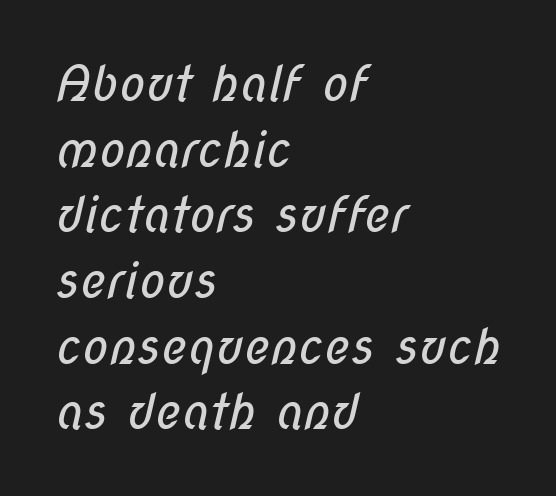
The image shows 49 px regular-weight, condensed sans-serif type; set left-aligned, normal line spacing (1.34x), normal letter spacing, not underlined; low stroke contrast and a medium x-height.
